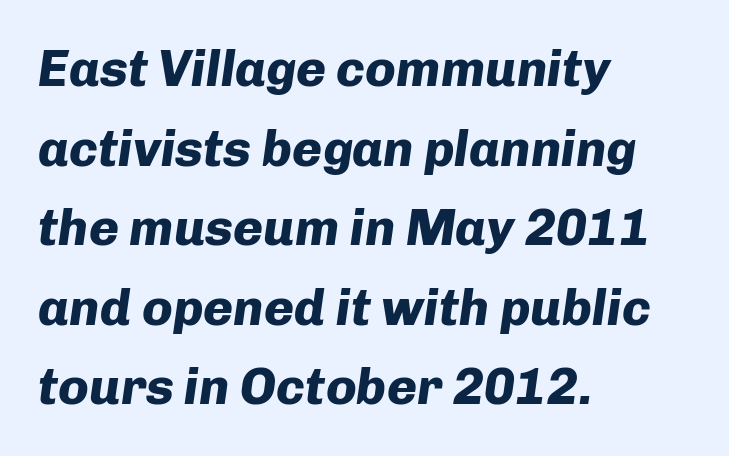
Q: Is the text bold? A: Yes.
Q: Is the text italic (slanted)? A: Yes, it leans right by about 8 degrees.
Q: Is the text underlined? A: No.
Q: How is the paragraph aligned? A: Left-aligned.
Q: Is the spacing between letters normal or unusually wide? A: Normal.
Q: Is the spacing between lines tight, normal or loose? A: Normal.
Q: Width (condensed, normal, or wide)? A: Normal.
Q: Stroke contrast? A: Low.
Q: x-height? A: Medium.
Q: Monospaced? A: No.
